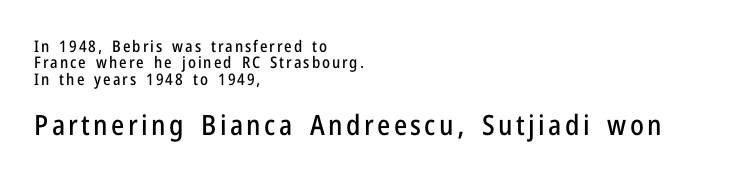
This sample uses a sans-serif face. The lettering stays uniformly vertical, giving the passage a roman look. You could not count columns in this text — the font is proportionally spaced. Between these two stacked blocks, the lower one wins on size.
